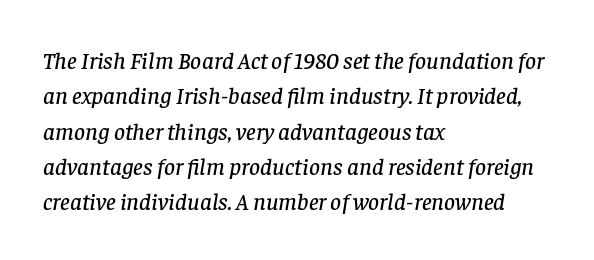
{"italic": "yes", "lean": "right", "slant_degrees": 8, "underline": "no", "align": "left", "line_spacing": "normal", "line_spacing_ratio": 1.47, "letter_spacing": "normal", "letter_spacing_em": 0.0, "glyph_px": 24}
